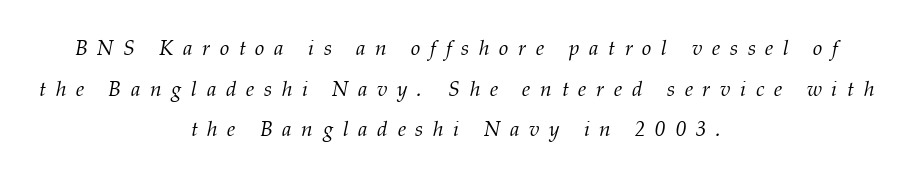
{"italic": "yes", "lean": "right", "slant_degrees": 12, "bold": "no", "underline": "no", "align": "center", "line_spacing": "loose", "line_spacing_ratio": 1.94, "letter_spacing": "wide", "letter_spacing_em": 0.46, "glyph_px": 21}
